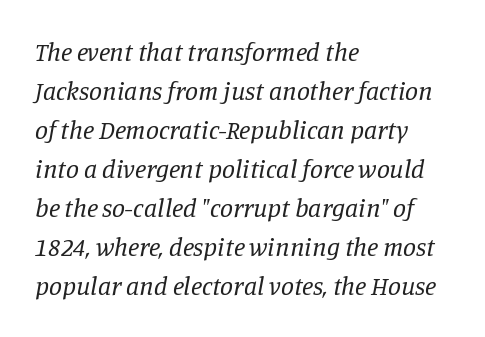
{"italic": "yes", "lean": "right", "slant_degrees": 11, "bold": "no", "underline": "no", "align": "left", "line_spacing": "normal", "line_spacing_ratio": 1.5, "letter_spacing": "normal", "letter_spacing_em": 0.0, "glyph_px": 26}
